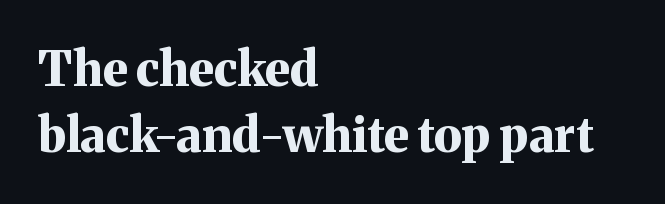
{"serif": "yes", "italic": "no", "bold": "yes", "weight": "bold", "width": "normal", "stroke_contrast": "medium", "x_height": "medium", "monospaced": "no", "underline": "no", "align": "left", "line_spacing": "normal", "line_spacing_ratio": 1.37, "letter_spacing": "normal", "letter_spacing_em": 0.0, "glyph_px": 48}
